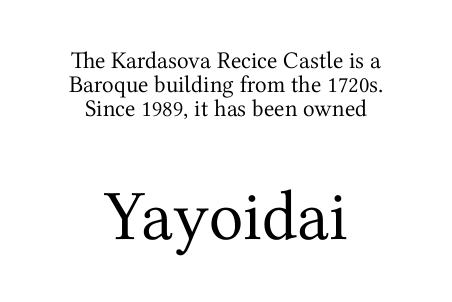
Is the stroke heavy? The answer is a plain regular-or-lighter. You could not count columns in this text — the font is proportionally spaced. Has an underline been added? It has not. Serifs: yes, visible at the terminals of the letterforms. Honestly, the letter spacing is just normal — you wouldn't notice it.
